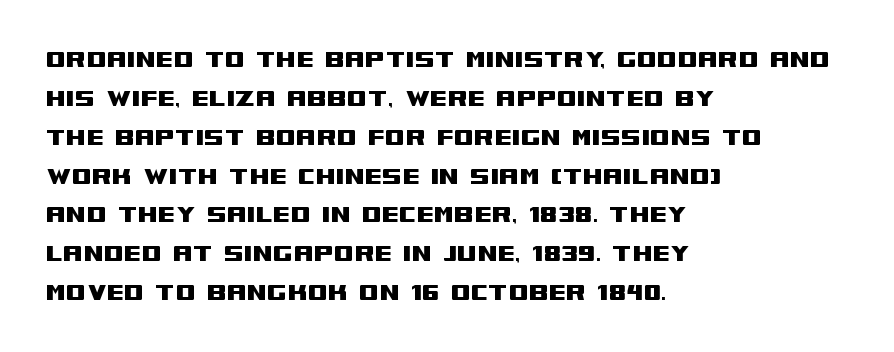
Q: Is the text italic (slanted)? A: No, it is upright.
Q: Is the typeface a serif or a sans-serif typeface? A: Sans-serif.
Q: Is the text underlined? A: No.
Q: How is the paragraph aligned? A: Left-aligned.
Q: Is the spacing between letters normal or unusually wide? A: Normal.
Q: Is the spacing between lines tight, normal or loose? A: Normal.
Q: Width (condensed, normal, or wide)? A: Wide.
Q: Stroke contrast? A: Medium.
Q: x-height? A: Large.
Q: Monospaced? A: No.
